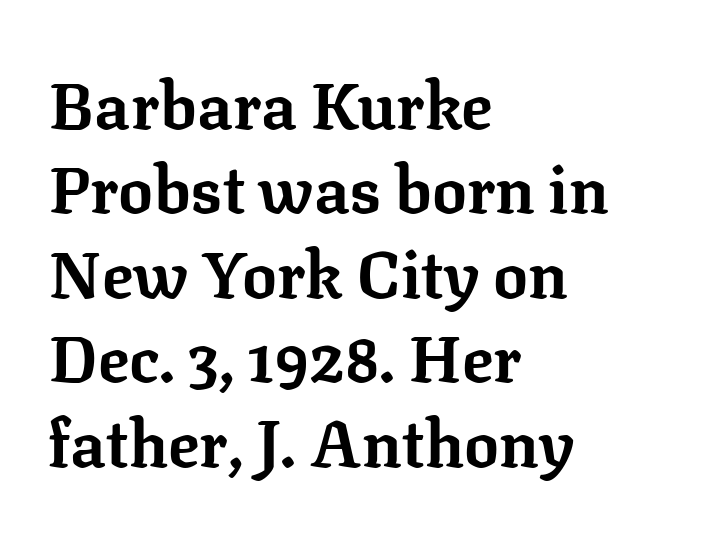
{"serif": "yes", "italic": "no", "bold": "yes", "weight": "bold", "width": "normal", "stroke_contrast": "low", "x_height": "medium", "monospaced": "no", "underline": "no", "align": "left", "line_spacing": "normal", "line_spacing_ratio": 1.3, "letter_spacing": "normal", "letter_spacing_em": 0.0, "glyph_px": 65}
